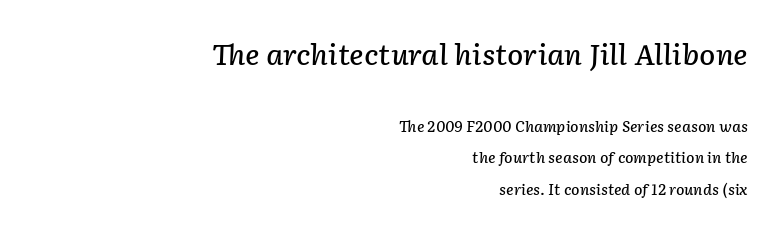
The image shows 27 px text type, italic (leaning right); set right-aligned, loose line spacing (2.24x), normal letter spacing, not underlined; the first (top) block is 1.93x larger.
